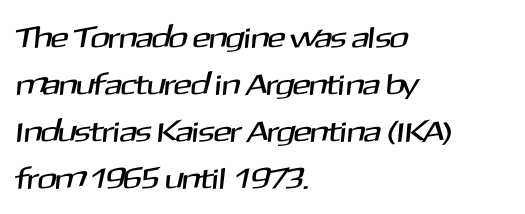
Q: Is the typeface a serif or a sans-serif typeface? A: Sans-serif.
Q: Is the text underlined? A: No.
Q: How is the paragraph aligned? A: Left-aligned.
Q: Is the spacing between letters normal or unusually wide? A: Normal.
Q: Is the spacing between lines tight, normal or loose? A: Normal.
Q: Width (condensed, normal, or wide)? A: Normal.
Q: Stroke contrast? A: Medium.
Q: x-height? A: Medium.
Q: Monospaced? A: No.
